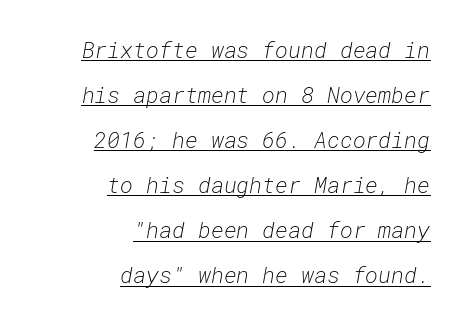
Q: Is the text bold? A: No.
Q: Is the text italic (slanted)? A: Yes, it leans right by about 10 degrees.
Q: Is the text underlined? A: Yes.
Q: How is the paragraph aligned? A: Right-aligned.
Q: Is the spacing between letters normal or unusually wide? A: Normal.
Q: Is the spacing between lines tight, normal or loose? A: Loose.
